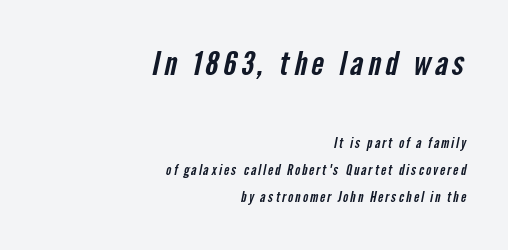
{"serif": "no", "width": "condensed", "stroke_contrast": "low", "x_height": "medium", "monospaced": "no", "underline": "no", "align": "right", "line_spacing": "loose", "line_spacing_ratio": 1.95, "larger_block": "first", "size_ratio": 2.36, "glyph_px": 33}
